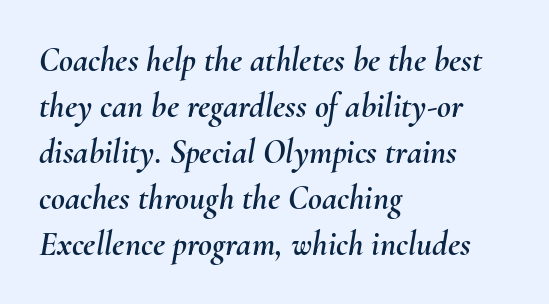
Horizontal alignment here is leftward, the default for most running prose. Designer's note — italics engaged. A typesetter would call this zero additional tracking. Anything drawn beneath the words? Only blank space. Regarding leading, the lines here are spaced in the standard way.
